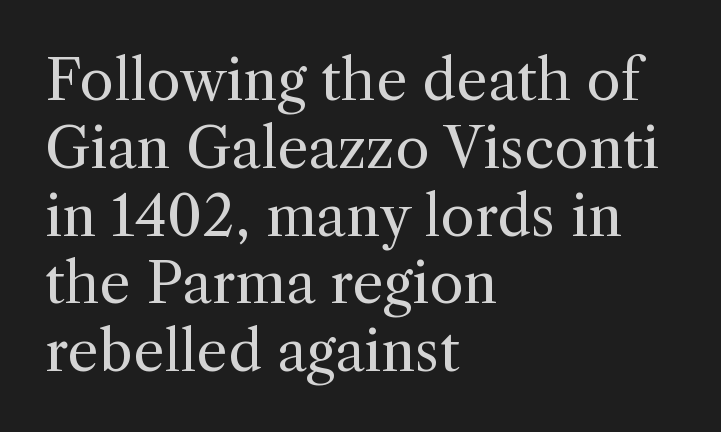
{"serif": "yes", "italic": "no", "bold": "no", "weight": "regular", "width": "normal", "x_height": "medium", "monospaced": "no", "underline": "no", "align": "left", "line_spacing_ratio": 1.21, "letter_spacing": "normal", "letter_spacing_em": 0.0, "glyph_px": 56}
